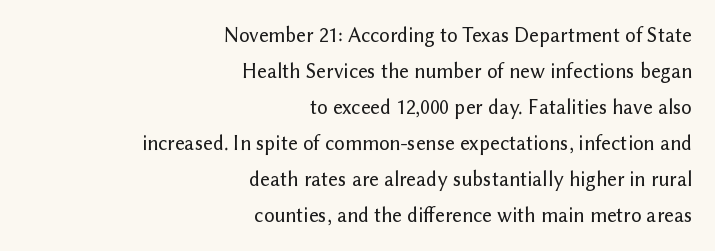
The lettering holds an erect, upright posture throughout. The lines are quadded right. There is no visible air inserted between adjacent glyphs. No word sits above an underline.
